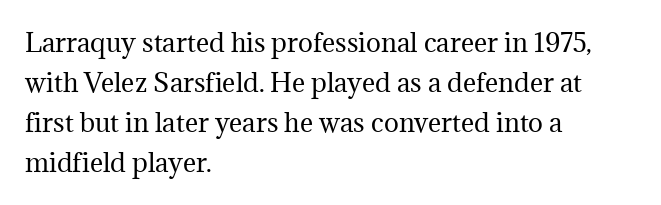
The image shows 25 px text type, upright; set left-aligned, normal line spacing (1.6x), normal letter spacing, not underlined.
